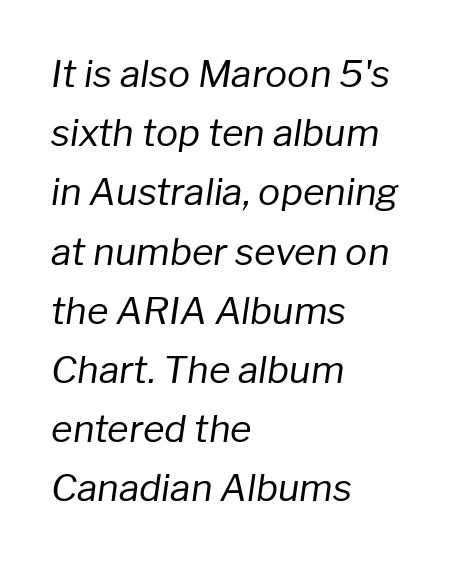
{"italic": "yes", "lean": "right", "slant_degrees": 8, "bold": "no", "weight": "regular", "width": "normal", "stroke_contrast": "low", "x_height": "medium", "monospaced": "no", "underline": "no", "align": "left", "line_spacing": "normal", "line_spacing_ratio": 1.6, "letter_spacing": "normal", "letter_spacing_em": 0.0, "glyph_px": 37}
